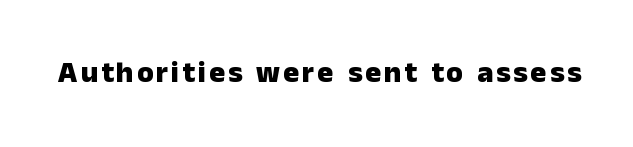
Q: Is the text bold? A: Yes.
Q: Is the text italic (slanted)? A: No, it is upright.
Q: Is the typeface a serif or a sans-serif typeface? A: Sans-serif.
Q: Is the text underlined? A: No.
Q: Width (condensed, normal, or wide)? A: Normal.
Q: Stroke contrast? A: Low.
Q: x-height? A: Medium.
Q: Monospaced? A: No.
